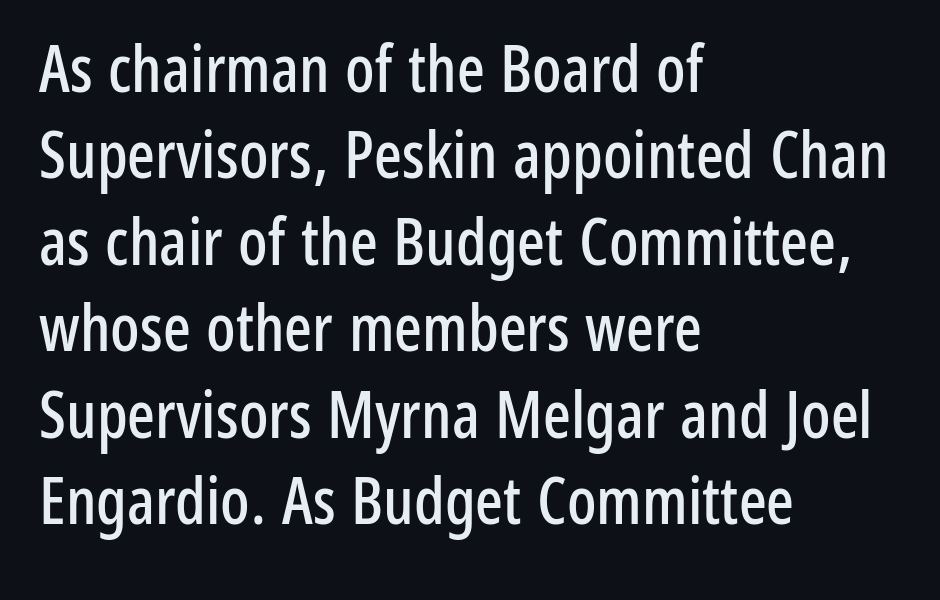
The image shows 65 px condensed sans-serif type, upright; set left-aligned, normal line spacing (1.33x), normal letter spacing, not underlined; low stroke contrast and a medium x-height.
